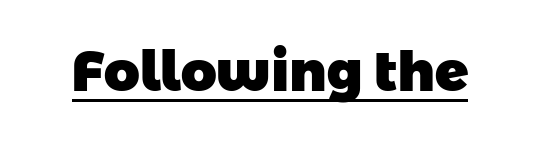
The image shows 55 px heavy sans-serif type; set normal letter spacing, underlined; low stroke contrast and a medium x-height.
